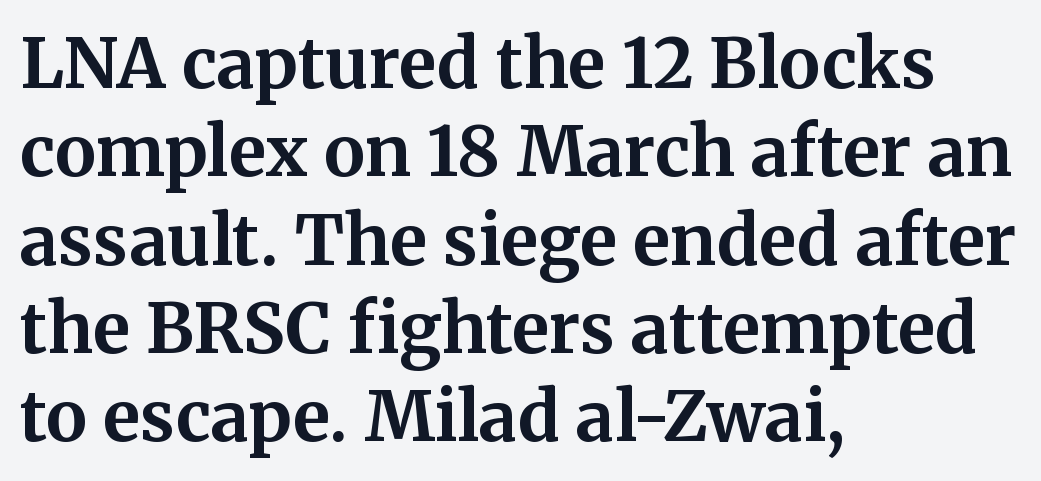
{"serif": "yes", "italic": "no", "bold": "yes", "weight": "bold", "width": "normal", "stroke_contrast": "medium", "x_height": "medium", "monospaced": "no", "underline": "no", "align": "left", "line_spacing": "normal", "line_spacing_ratio": 1.28, "letter_spacing": "normal", "letter_spacing_em": 0.0, "glyph_px": 69}
